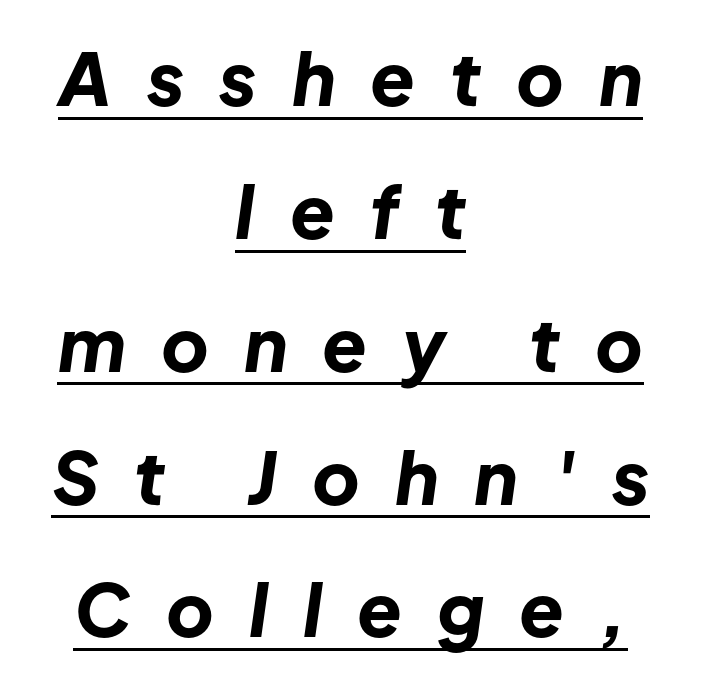
The image shows 73 px bold type, italic (leaning right); set centered, line spacing 1.82x, unusually wide letter spacing (+0.48 em), underlined; low stroke contrast and a medium x-height.
